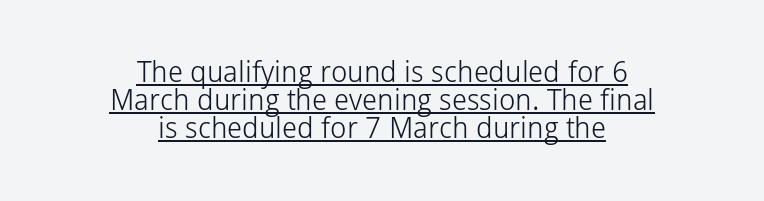
The image shows 29 px light sans-serif type, upright; set centered, tight line spacing (0.97x), normal letter spacing, underlined; low stroke contrast and a medium x-height.
